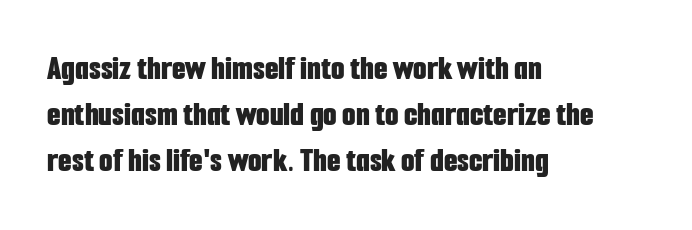
Lines of text with bare space underneath. The lines are quadded left. Leading matches the norm, producing a regular column. These lines were composed using upright roman letters. Look at the stroke-to-counter ratio: heavy, a bold.
